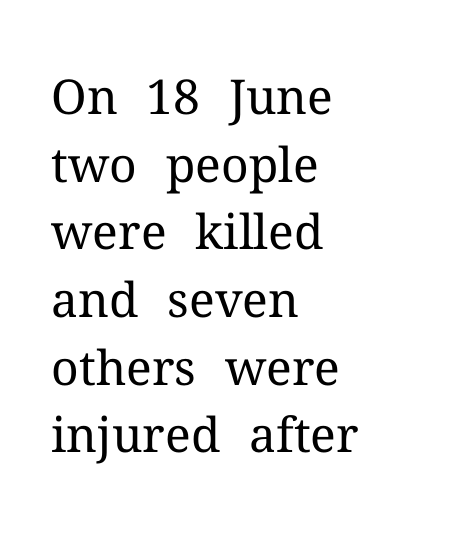
{"serif": "yes", "italic": "no", "bold": "no", "weight": "regular", "width": "normal", "stroke_contrast": "medium", "x_height": "medium", "monospaced": "no", "underline": "no", "align": "left", "line_spacing": "normal", "line_spacing_ratio": 1.41, "letter_spacing": "normal", "letter_spacing_em": 0.0, "glyph_px": 48}
